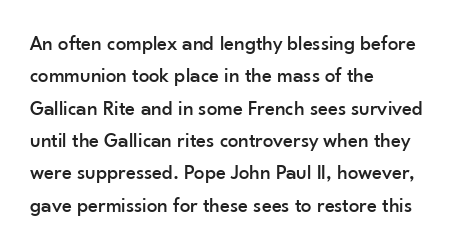
Glyph-to-glyph distance matches everyday printed text. Upright lettering throughout. Notice how descenders clear the ascenders below comfortably — that's standard leading. The strip under each line holds only bare page. Layout note: lines flush left.
